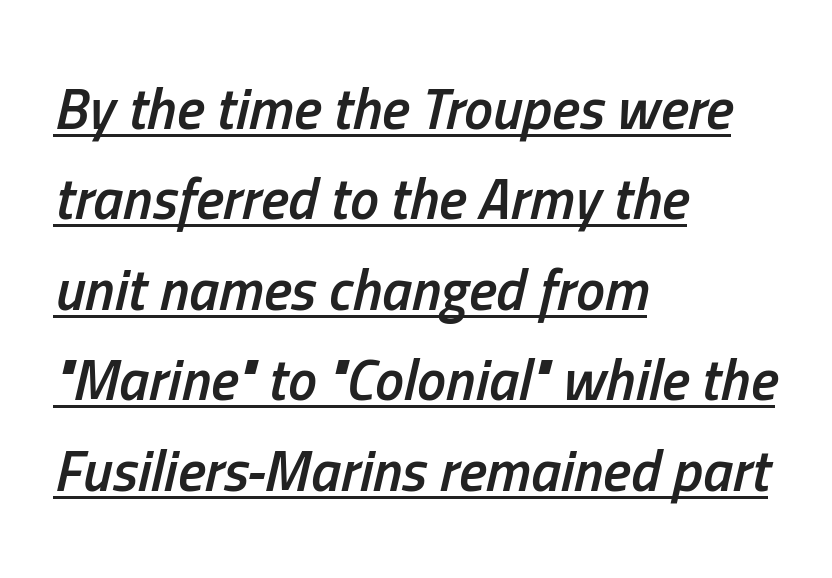
Q: Is the text bold? A: Semi-bold.
Q: Is the text italic (slanted)? A: Yes, it leans right by about 13 degrees.
Q: Is the text underlined? A: Yes.
Q: How is the paragraph aligned? A: Left-aligned.
Q: Is the spacing between letters normal or unusually wide? A: Normal.
Q: Is the spacing between lines tight, normal or loose? A: Normal.
Q: Width (condensed, normal, or wide)? A: Condensed.
Q: Stroke contrast? A: Low.
Q: x-height? A: Medium.
Q: Monospaced? A: No.
